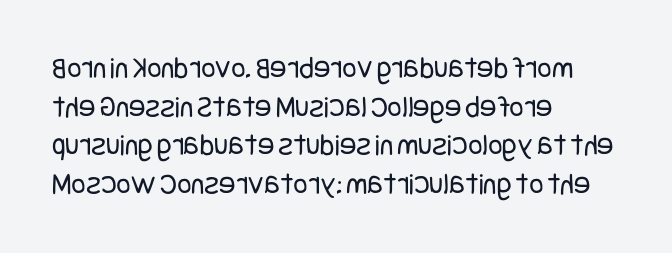
The image shows 31 px regular-weight, condensed sans-serif type, upright; set left-aligned, normal line spacing (1.25x), normal letter spacing, not underlined; low stroke contrast and a large x-height.
